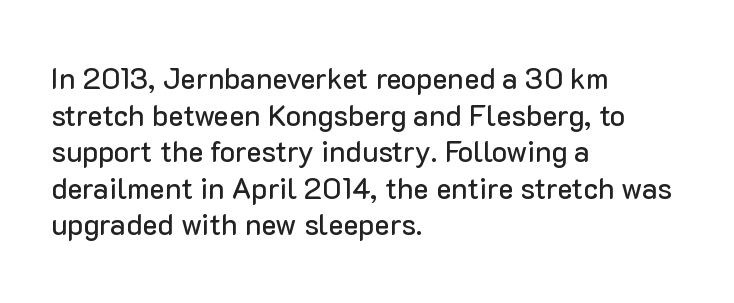
The image shows 29 px sans-serif type, upright; set left-aligned, normal line spacing (1.26x), normal letter spacing, not underlined; low stroke contrast and a medium x-height.
